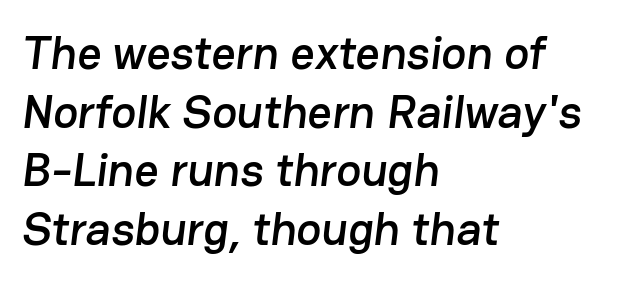
Q: Is the typeface a serif or a sans-serif typeface? A: Sans-serif.
Q: Is the text underlined? A: No.
Q: How is the paragraph aligned? A: Left-aligned.
Q: Is the spacing between letters normal or unusually wide? A: Normal.
Q: Is the spacing between lines tight, normal or loose? A: Normal.
Q: Width (condensed, normal, or wide)? A: Normal.
Q: Stroke contrast? A: Low.
Q: x-height? A: Medium.
Q: Monospaced? A: No.
